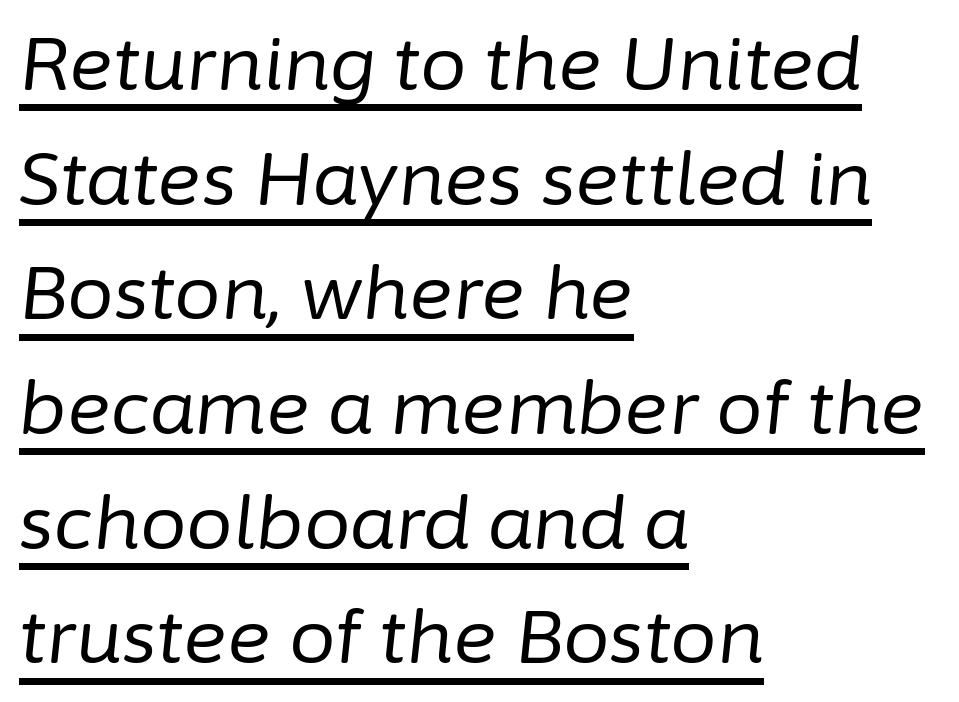
Weight class: somewhere from thin through regular. Does the leading feel generous? No, just average. Nobody touched the tracking dial on this one. Observe the lean: these are italic letterforms. Character widths vary here, with narrow letters taking less room than wide ones. This sample carries an underscore along the baseline area.
